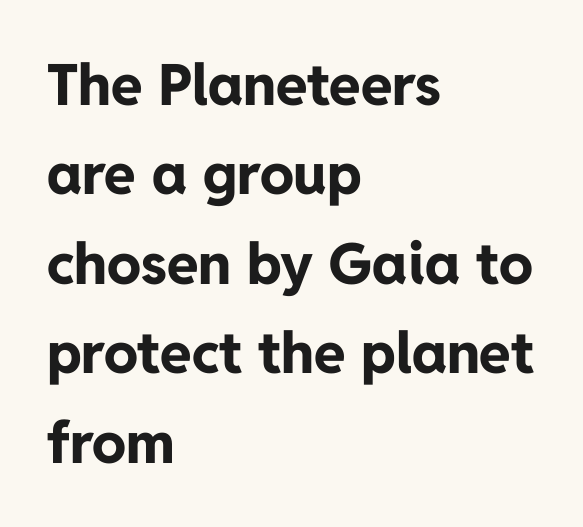
Looks like regular typesetting: each glyph gets only the width it needs. It's the straight-up-and-down kind of type. Bold? Absolutely — the strokes are thick and heavy. Glyph-to-glyph distance matches everyday printed text.
